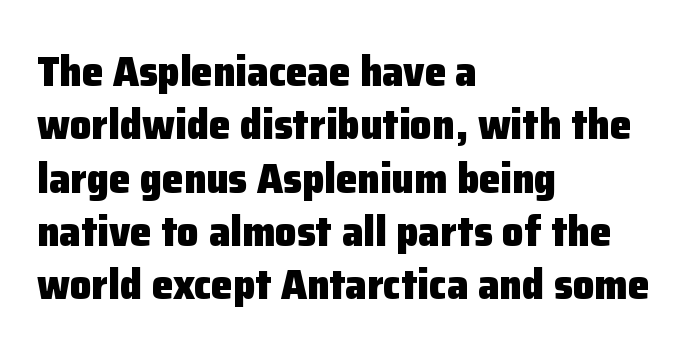
Q: Is the text bold? A: Yes.
Q: Is the text italic (slanted)? A: No, it is upright.
Q: Is the typeface a serif or a sans-serif typeface? A: Sans-serif.
Q: Is the text underlined? A: No.
Q: How is the paragraph aligned? A: Left-aligned.
Q: Is the spacing between letters normal or unusually wide? A: Normal.
Q: Width (condensed, normal, or wide)? A: Normal.
Q: Stroke contrast? A: Low.
Q: x-height? A: Medium.
Q: Monospaced? A: No.
